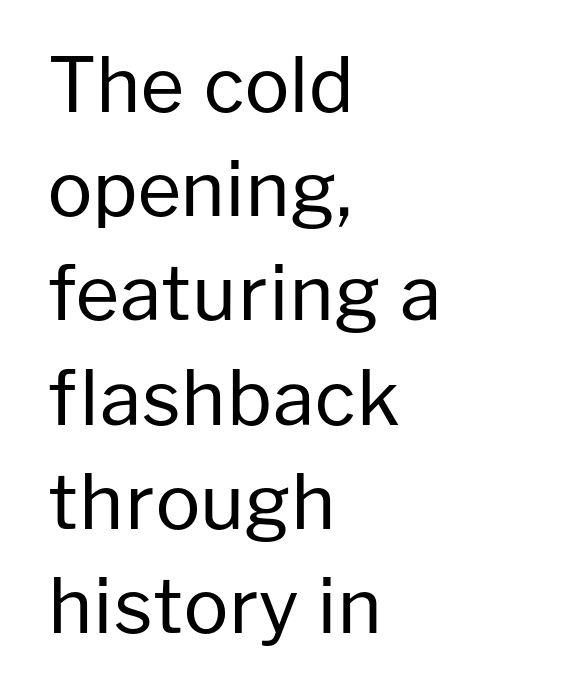
Regarding serifs, this sample does without them. The words here are not underlined. Rows of type keep a routine distance in the vertical direction. These lines were composed using upright roman letters.
